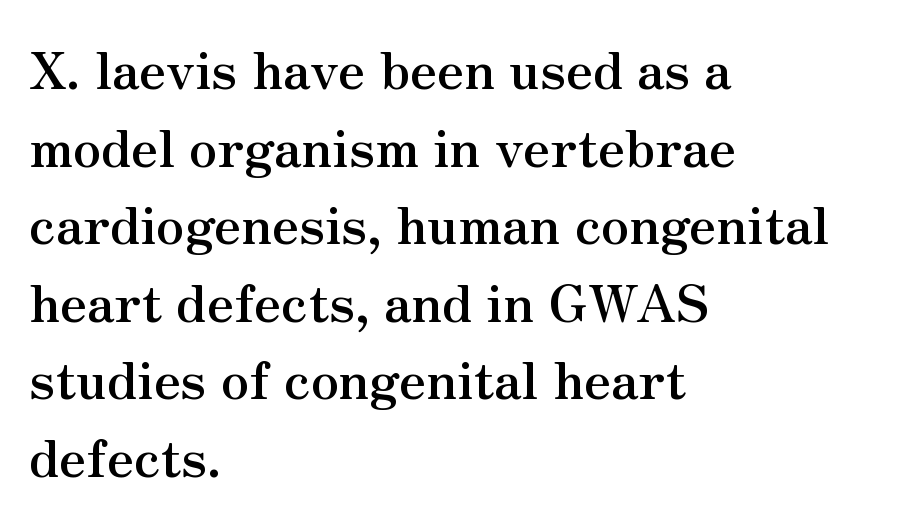
This is the regular roman posture of the typeface. Every letter is thick-stroked: bold, no question. Between one letter and the next there's only the usual sliver of space. The zone under the glyphs is completely vacant. This sample keeps an unexceptional amount of space between lines.
